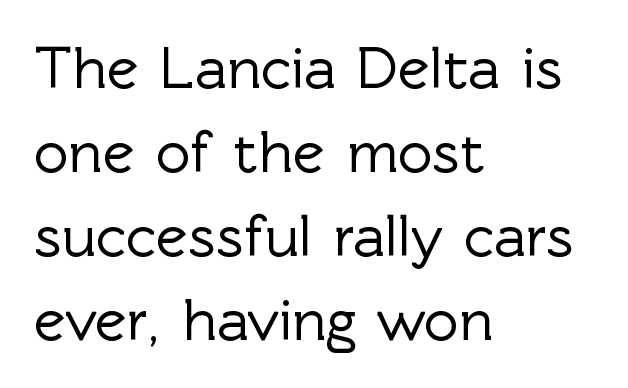
Is the block centered? No — it sits flush against the left margin. Are there feet on the stems? There aren't — it's a sans. Looks like regular typesetting: each glyph gets only the width it needs. Do the letters lean? They stand straight.
